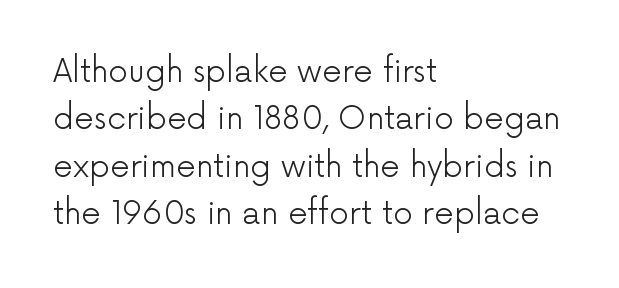
The space directly below the letters is spotless. Regular leading. The font sits on the lighter half of the weight spectrum, regular included. The letters stand straight up with perfectly vertical stems.
